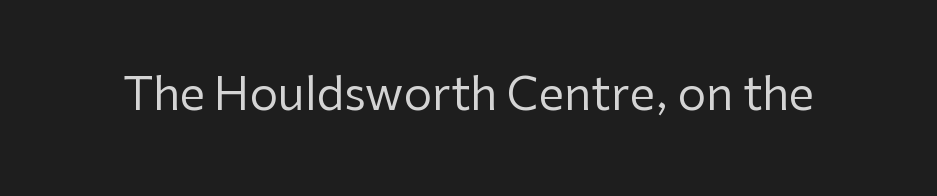
Q: Is the text bold? A: No.
Q: Is the text italic (slanted)? A: No, it is upright.
Q: Is the typeface a serif or a sans-serif typeface? A: Sans-serif.
Q: Is the text underlined? A: No.
Q: Is the spacing between letters normal or unusually wide? A: Normal.
Q: Width (condensed, normal, or wide)? A: Normal.
Q: Stroke contrast? A: Low.
Q: x-height? A: Medium.
Q: Monospaced? A: No.
